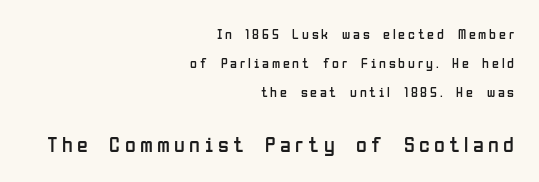
Q: Is the text bold? A: No.
Q: Is the text italic (slanted)? A: No, it is upright.
Q: Is the text underlined? A: No.
Q: How is the paragraph aligned? A: Right-aligned.
Q: Is the spacing between letters normal or unusually wide? A: Unusually wide.
Q: Is the spacing between lines tight, normal or loose? A: Loose.
Q: Which block of text is set in a larger size, the first (top) or the second (bottom)? A: The second (bottom) one.
